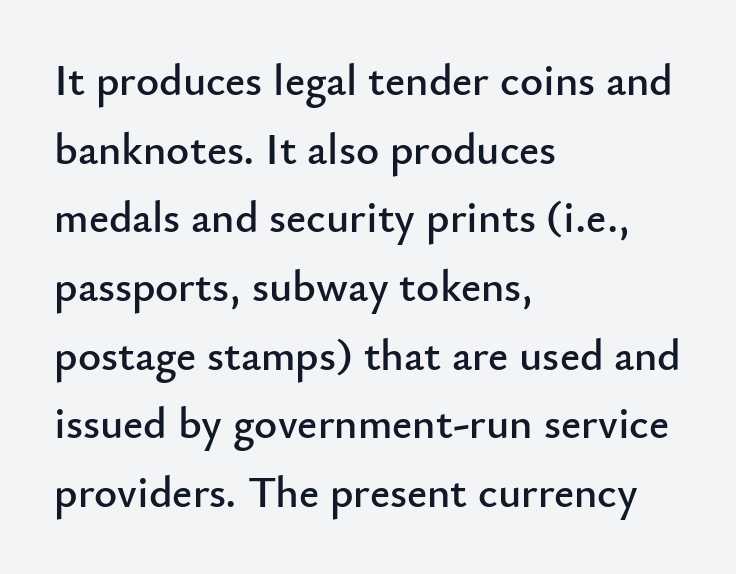
{"serif": "no", "italic": "no", "width": "normal", "stroke_contrast": "low", "x_height": "small", "monospaced": "no", "underline": "no", "align": "left", "line_spacing": "normal", "line_spacing_ratio": 1.56, "letter_spacing": "normal", "letter_spacing_em": 0.0, "glyph_px": 44}
